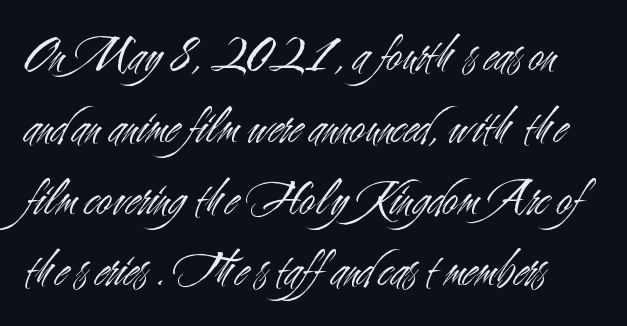
Q: Is the text bold? A: No.
Q: Is the text italic (slanted)? A: Yes.
Q: Is the typeface a serif or a sans-serif typeface? A: Sans-serif.
Q: Is the text underlined? A: No.
Q: Is the spacing between letters normal or unusually wide? A: Normal.
Q: Is the spacing between lines tight, normal or loose? A: Normal.
Q: Width (condensed, normal, or wide)? A: Condensed.
Q: Stroke contrast? A: Medium.
Q: x-height? A: Small.
Q: Monospaced? A: No.
